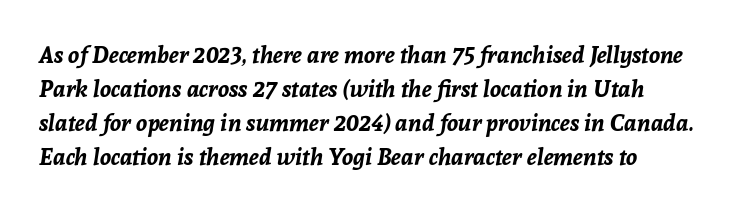
The image shows 23 px bold type, italic (leaning right); set normal line spacing (1.48x), normal letter spacing, not underlined.
